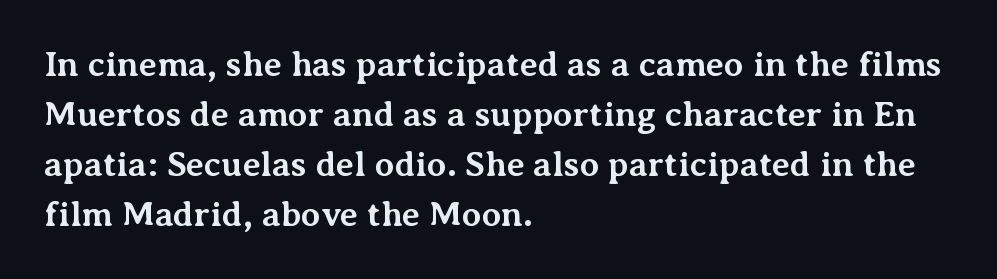
{"serif": "yes", "italic": "no", "bold": "yes", "weight": "bold", "width": "normal", "stroke_contrast": "medium", "x_height": "medium", "monospaced": "no", "underline": "no", "align": "left", "line_spacing": "normal", "line_spacing_ratio": 1.43, "letter_spacing": "normal", "letter_spacing_em": 0.0, "glyph_px": 35}
